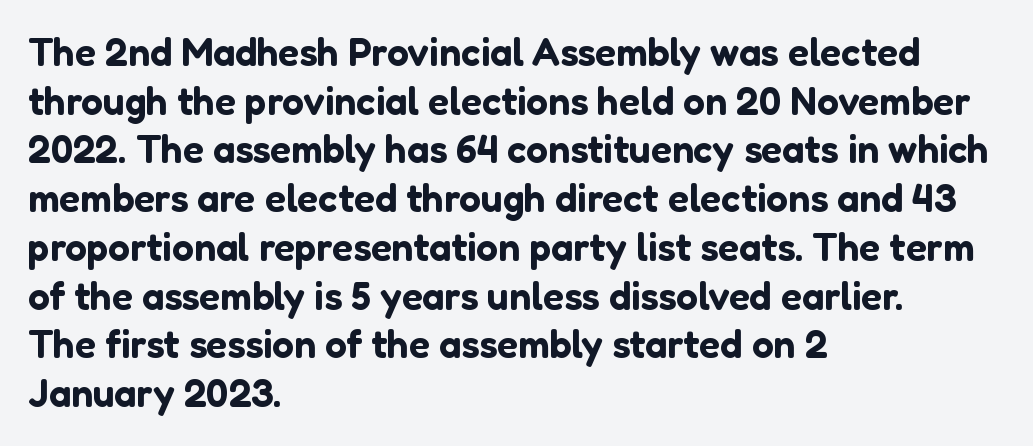
{"serif": "no", "italic": "no", "width": "normal", "stroke_contrast": "low", "x_height": "medium", "monospaced": "no", "underline": "no", "align": "left", "line_spacing": "normal", "line_spacing_ratio": 1.25, "letter_spacing": "normal", "letter_spacing_em": 0.0, "glyph_px": 39}
